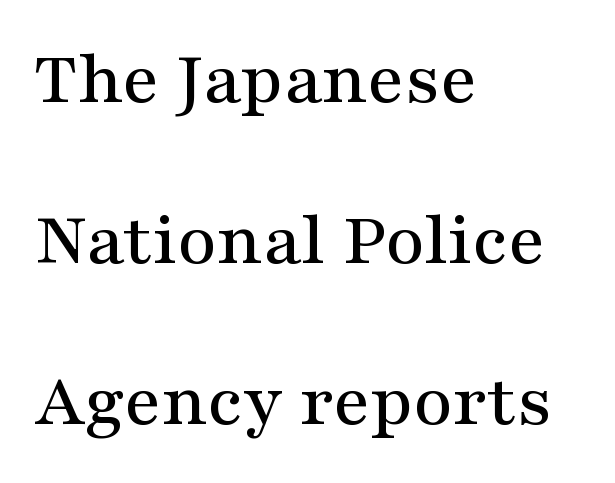
{"serif": "yes", "italic": "no", "width": "wide", "stroke_contrast": "medium", "x_height": "medium", "monospaced": "no", "underline": "no", "align": "left", "line_spacing": "loose", "line_spacing_ratio": 2.12, "letter_spacing": "normal", "letter_spacing_em": 0.0, "glyph_px": 76}
